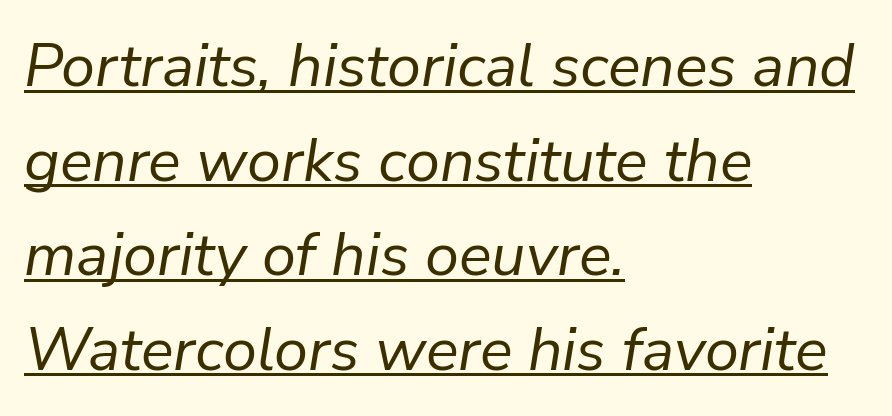
Q: Is the text bold? A: No.
Q: Is the text italic (slanted)? A: Yes, it leans right by about 9 degrees.
Q: Is the text underlined? A: Yes.
Q: How is the paragraph aligned? A: Left-aligned.
Q: Is the spacing between letters normal or unusually wide? A: Normal.
Q: Is the spacing between lines tight, normal or loose? A: Normal.
Q: Width (condensed, normal, or wide)? A: Normal.
Q: Stroke contrast? A: Low.
Q: x-height? A: Medium.
Q: Monospaced? A: No.
